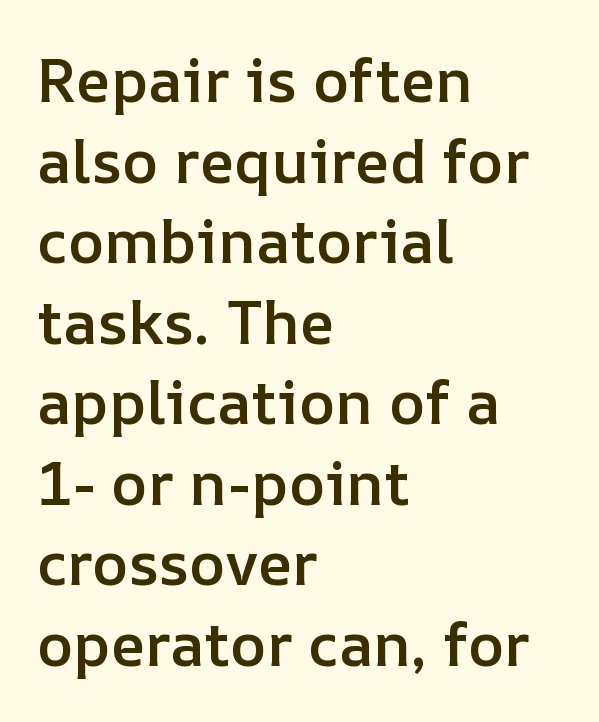
{"italic": "no", "bold": "semi", "weight": "semibold", "width": "normal", "stroke_contrast": "low", "x_height": "medium", "monospaced": "no", "underline": "no", "align": "left", "line_spacing": "normal", "line_spacing_ratio": 1.32, "letter_spacing": "normal", "letter_spacing_em": 0.0, "glyph_px": 61}
